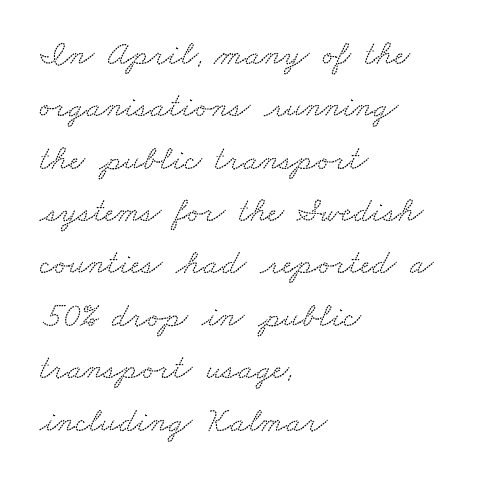
The image shows 34 px wide serif type; set left-aligned, normal line spacing (1.54x), normal letter spacing, not underlined; low stroke contrast and a small x-height.
